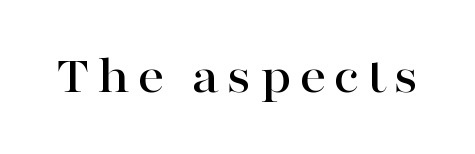
{"serif": "yes", "italic": "no", "width": "wide", "stroke_contrast": "high", "x_height": "medium", "monospaced": "no", "underline": "no", "glyph_px": 53}
